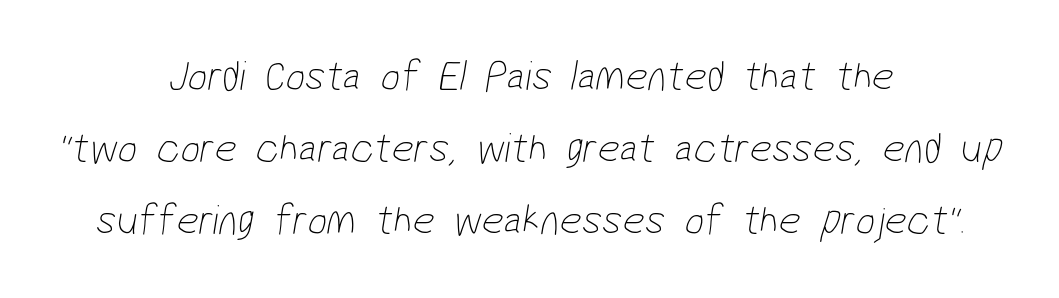
Glyph-to-glyph distance matches everyday printed text. Is the block centered? Yes — each line is placed symmetrically about the middle. Looks like regular typesetting: each glyph gets only the width it needs. The rendering uses a moderate line-height, typical for paragraphs. Look at the bottom of the vertical strokes: they stop flat, with no serifs.
